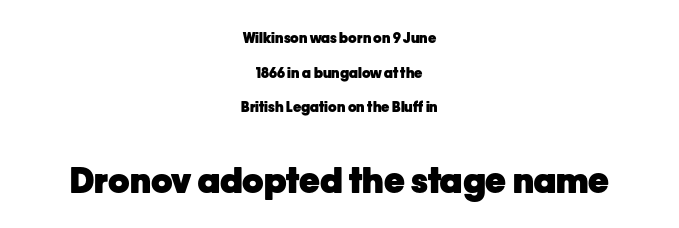
The image shows 35 px heavy sans-serif type, upright; set centered, loose line spacing (2.47x), normal letter spacing, not underlined; the second (bottom) block is 2.5x larger; low stroke contrast and a medium x-height.
